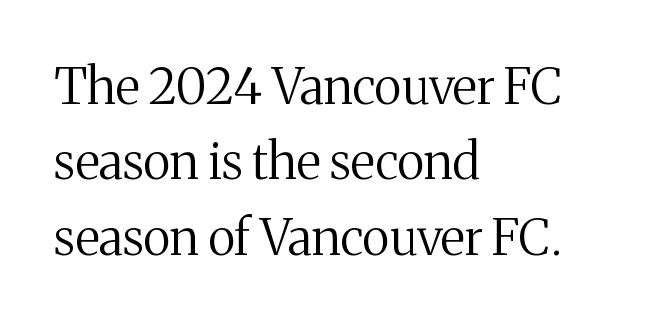
{"serif": "yes", "italic": "no", "bold": "no", "weight": "regular", "width": "normal", "stroke_contrast": "medium", "x_height": "medium", "monospaced": "no", "underline": "no", "align": "left", "line_spacing": "normal", "line_spacing_ratio": 1.51, "letter_spacing": "normal", "letter_spacing_em": 0.0, "glyph_px": 50}
